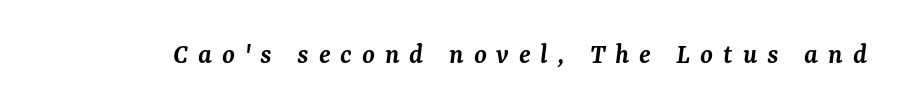
{"serif": "yes", "italic": "yes", "lean": "right", "slant_degrees": 7, "bold": "semi", "weight": "semibold", "width": "normal", "stroke_contrast": "medium", "x_height": "medium", "monospaced": "no", "underline": "no", "letter_spacing": "wide", "letter_spacing_em": 0.34, "glyph_px": 29}
